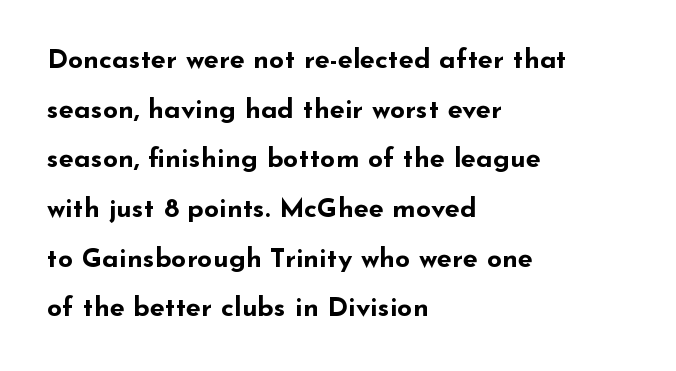
Q: Is the text bold? A: Yes.
Q: Is the text italic (slanted)? A: No, it is upright.
Q: Is the text underlined? A: No.
Q: How is the paragraph aligned? A: Left-aligned.
Q: Is the spacing between letters normal or unusually wide? A: Normal.
